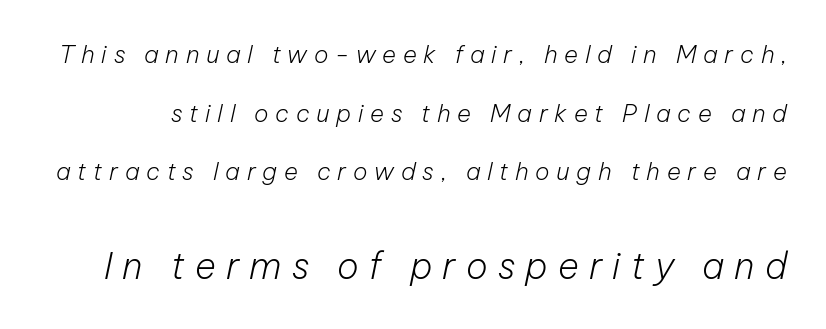
{"italic": "yes", "lean": "right", "slant_degrees": 12, "bold": "no", "weight": "light", "width": "normal", "stroke_contrast": "low", "x_height": "medium", "monospaced": "no", "underline": "no", "line_spacing": "loose", "line_spacing_ratio": 2.44, "letter_spacing": "wide", "letter_spacing_em": 0.28, "larger_block": "second", "size_ratio": 1.5, "glyph_px": 36}
